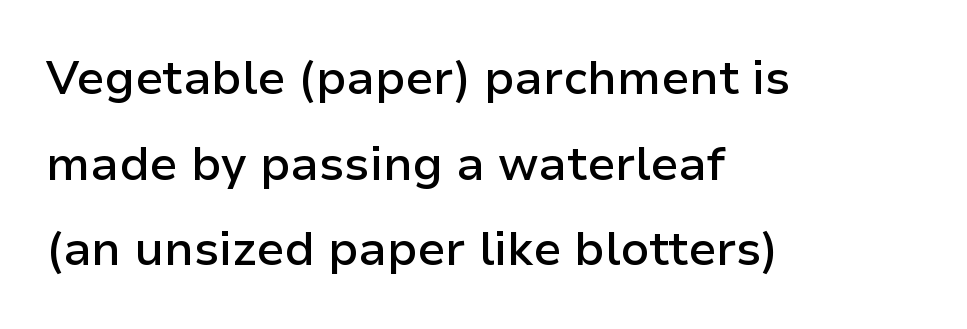
Varying glyph widths throughout — classic text-font behaviour. Clear beneath every line of the passage. Tracking value appears to be zero — textbook default spacing. This is the regular roman posture of the typeface. Check where the strokes stop: nothing finishes them off — pure sans. Compared with a centered layout, this one pins lines to the left instead.
